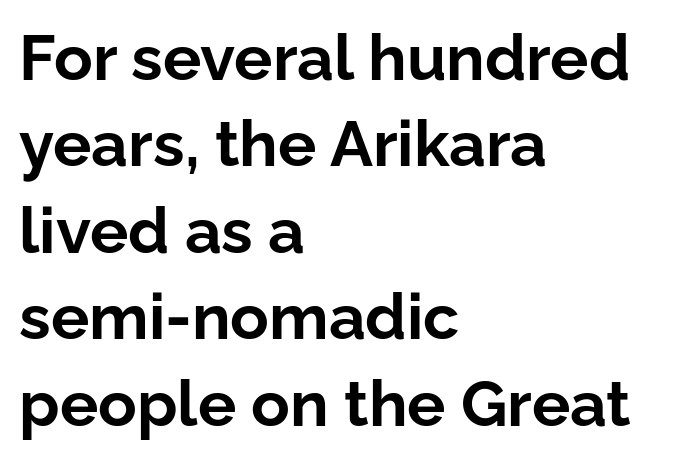
These lines were composed using upright roman letters. Caption: bold face, heavy strokes. Spacing between characters is what you'd get straight out of the box. Leading: standard. A clean baseline with only descenders dipping below it. No feet cap the strokes, marking this as sans-serif type.
